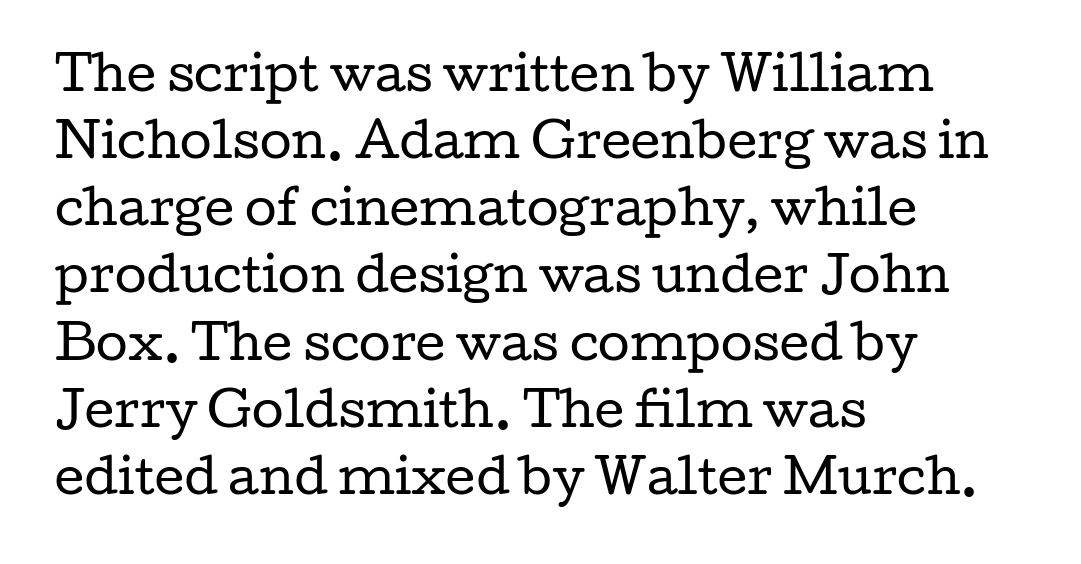
{"serif": "yes", "italic": "no", "bold": "no", "weight": "regular", "width": "wide", "stroke_contrast": "low", "x_height": "medium", "monospaced": "no", "underline": "no", "align": "left", "line_spacing": "normal", "line_spacing_ratio": 1.46, "letter_spacing": "normal", "letter_spacing_em": 0.0, "glyph_px": 46}
